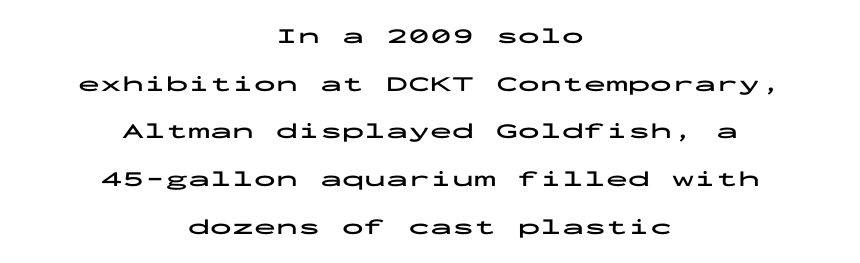
Beneath every word, the page is bare. Bold? Absolutely — the strokes are thick and heavy. Line starts and ends both wander, symmetrically. Baseline-to-baseline distance is far greater than the letter height. Nobody touched the tracking dial on this one.
